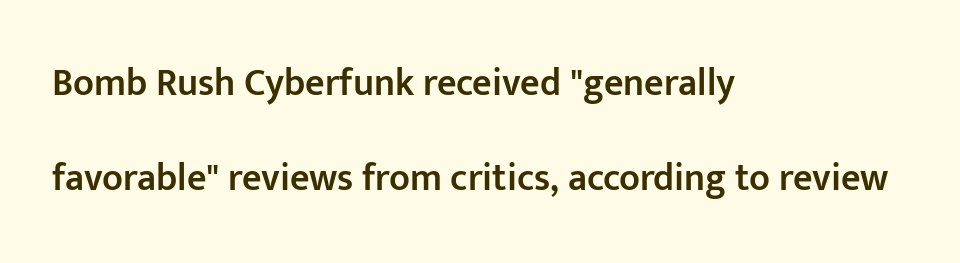
{"serif": "no", "italic": "no", "bold": "semi", "weight": "semibold", "width": "normal", "stroke_contrast": "low", "x_height": "medium", "monospaced": "no", "underline": "no", "align": "left", "line_spacing": "loose", "line_spacing_ratio": 2.49, "letter_spacing": "normal", "letter_spacing_em": 0.0, "glyph_px": 38}
